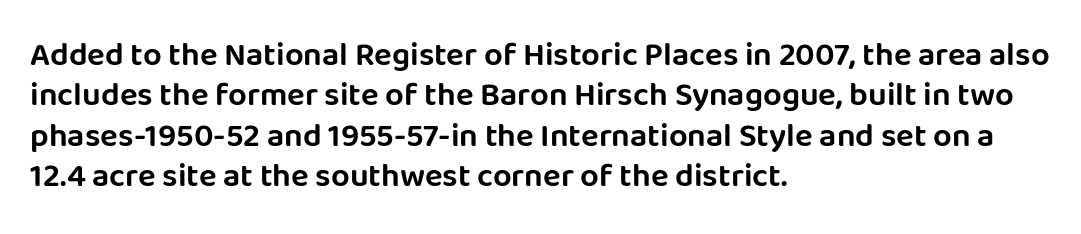
Nobody touched the tracking dial on this one. The letters advance in unequal steps, a hallmark of proportional type. Each row of text sits above clean, open space. The type family on display is of the sans-serif kind.
